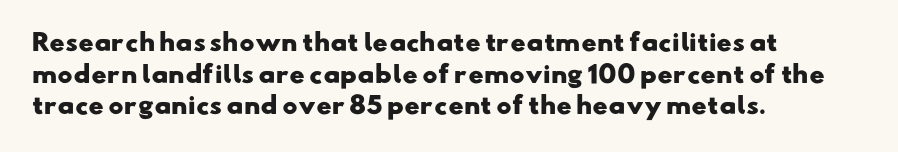
{"bold": "yes", "underline": "no", "align": "left", "line_spacing": "normal", "line_spacing_ratio": 1.37, "letter_spacing": "normal", "letter_spacing_em": 0.0, "glyph_px": 23}
